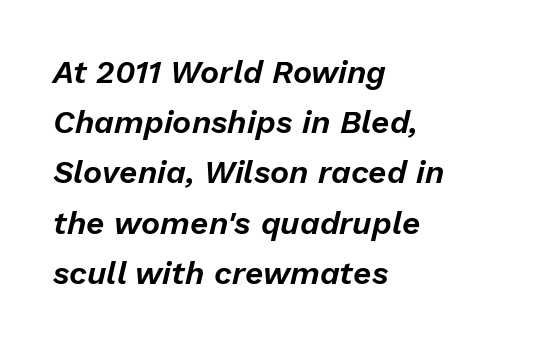
The image shows 32 px text type, italic (leaning right); set left-aligned, normal line spacing (1.57x), normal letter spacing, not underlined; low stroke contrast and a medium x-height.
